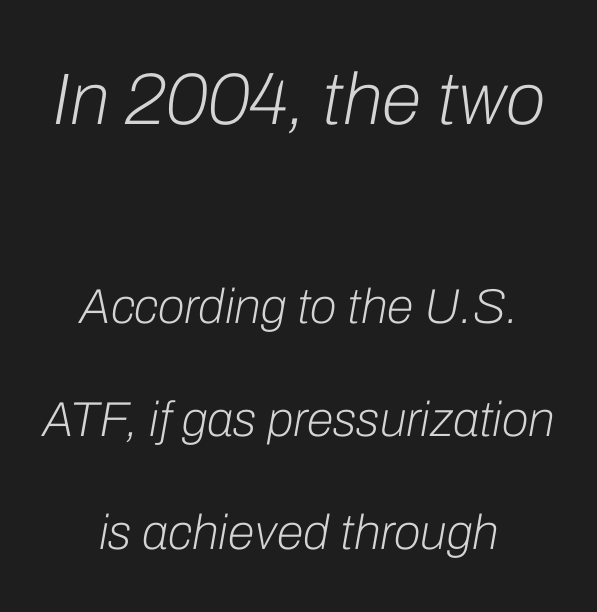
{"italic": "yes", "lean": "right", "slant_degrees": 10, "bold": "no", "weight": "light", "width": "normal", "stroke_contrast": "low", "x_height": "medium", "monospaced": "no", "underline": "no", "align": "center", "line_spacing": "loose", "line_spacing_ratio": 2.3, "letter_spacing": "normal", "letter_spacing_em": 0.0, "larger_block": "first", "size_ratio": 1.49, "glyph_px": 73}
